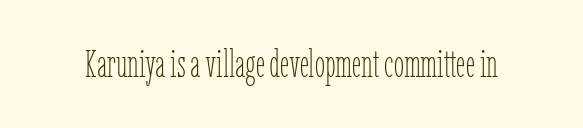
Q: Is the text bold? A: No.
Q: Is the text italic (slanted)? A: No, it is upright.
Q: Is the text underlined? A: No.
Q: Is the spacing between letters normal or unusually wide? A: Normal.
Q: Width (condensed, normal, or wide)? A: Condensed.
Q: Stroke contrast? A: Low.
Q: x-height? A: Medium.
Q: Monospaced? A: No.
